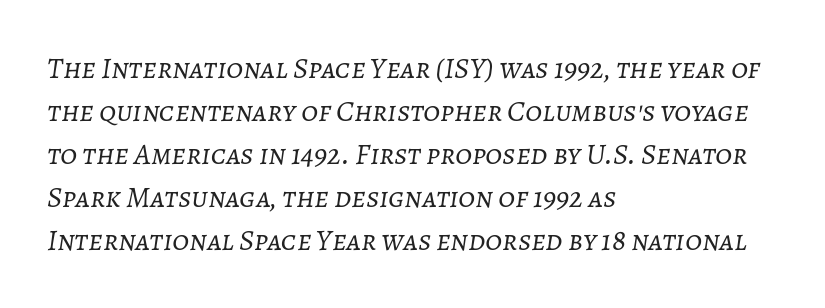
Q: Is the text bold? A: No.
Q: Is the text italic (slanted)? A: Yes, it leans right by about 7 degrees.
Q: Is the text underlined? A: No.
Q: How is the paragraph aligned? A: Left-aligned.
Q: Is the spacing between letters normal or unusually wide? A: Normal.
Q: Is the spacing between lines tight, normal or loose? A: Normal.
Q: Width (condensed, normal, or wide)? A: Normal.
Q: Stroke contrast? A: Low.
Q: x-height? A: Medium.
Q: Monospaced? A: No.
